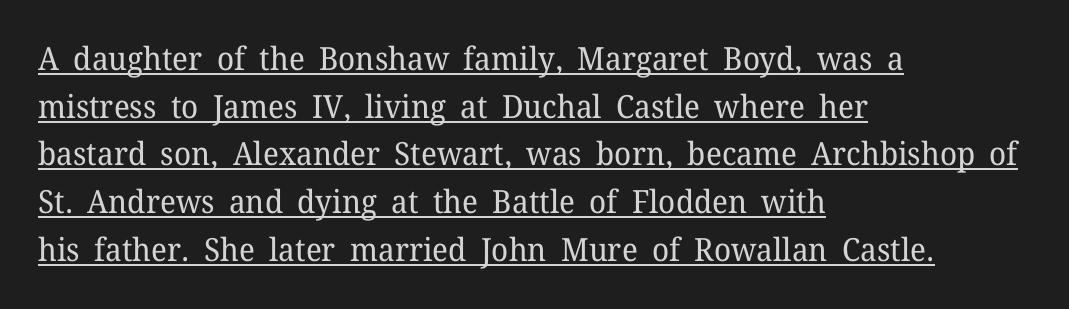
{"serif": "yes", "italic": "no", "bold": "no", "weight": "regular", "width": "normal", "stroke_contrast": "low", "x_height": "medium", "monospaced": "no", "underline": "yes", "align": "left", "line_spacing": "normal", "line_spacing_ratio": 1.49, "letter_spacing": "normal", "letter_spacing_em": 0.0, "glyph_px": 32}
